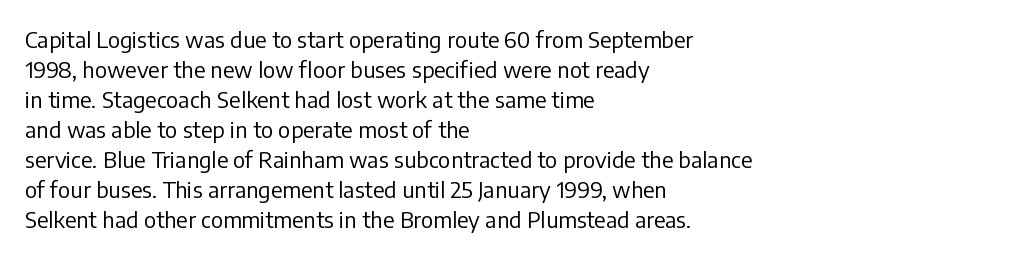
Q: Is the text bold? A: No.
Q: Is the text italic (slanted)? A: No, it is upright.
Q: Is the text underlined? A: No.
Q: How is the paragraph aligned? A: Left-aligned.
Q: Is the spacing between letters normal or unusually wide? A: Normal.
Q: Is the spacing between lines tight, normal or loose? A: Normal.
